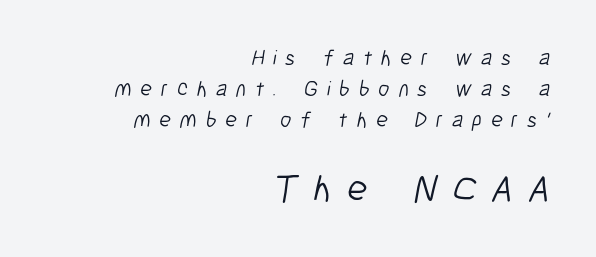
{"serif": "no", "bold": "no", "weight": "light", "width": "condensed", "stroke_contrast": "low", "x_height": "medium", "monospaced": "no", "underline": "no", "align": "right", "line_spacing": "normal", "line_spacing_ratio": 1.41, "letter_spacing": "wide", "letter_spacing_em": 0.4, "larger_block": "second", "size_ratio": 1.73, "glyph_px": 38}
